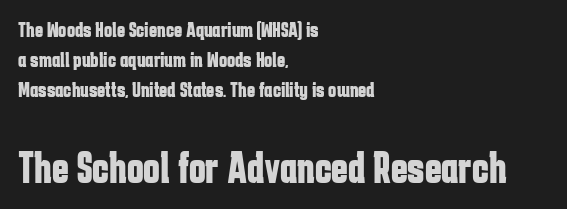
{"serif": "no", "italic": "no", "bold": "yes", "weight": "bold", "width": "condensed", "stroke_contrast": "low", "x_height": "medium", "monospaced": "no", "underline": "no", "align": "left", "line_spacing": "normal", "line_spacing_ratio": 1.37, "letter_spacing": "normal", "letter_spacing_em": 0.0, "larger_block": "second", "size_ratio": 2.05, "glyph_px": 45}
